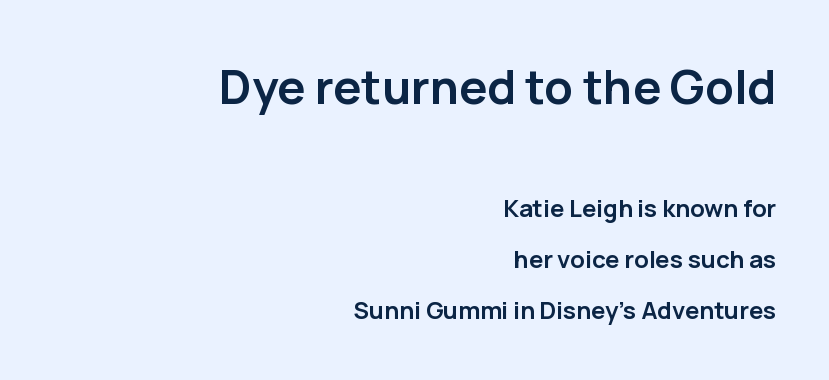
Q: Is the text bold? A: Yes.
Q: Is the text italic (slanted)? A: No, it is upright.
Q: Is the typeface a serif or a sans-serif typeface? A: Sans-serif.
Q: Is the text underlined? A: No.
Q: How is the paragraph aligned? A: Right-aligned.
Q: Is the spacing between letters normal or unusually wide? A: Normal.
Q: Is the spacing between lines tight, normal or loose? A: Loose.
Q: Which block of text is set in a larger size, the first (top) or the second (bottom)? A: The first (top) one.
Q: Width (condensed, normal, or wide)? A: Normal.
Q: Stroke contrast? A: Low.
Q: x-height? A: Medium.
Q: Monospaced? A: No.
